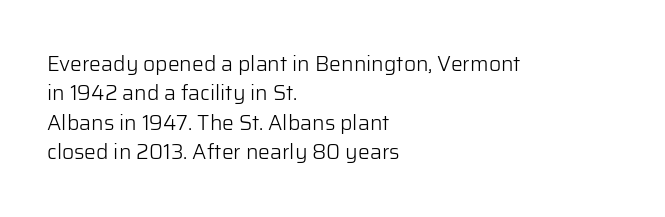
{"italic": "no", "bold": "no", "underline": "no", "align": "left", "line_spacing": "normal", "line_spacing_ratio": 1.4, "letter_spacing": "normal", "letter_spacing_em": 0.0, "glyph_px": 21}
